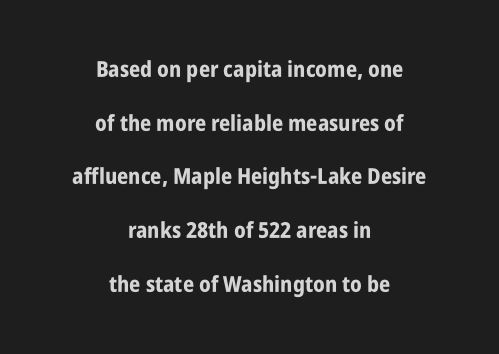
{"italic": "no", "bold": "yes", "underline": "no", "align": "center", "line_spacing": "loose", "line_spacing_ratio": 2.44, "letter_spacing": "normal", "letter_spacing_em": 0.0, "glyph_px": 22}
